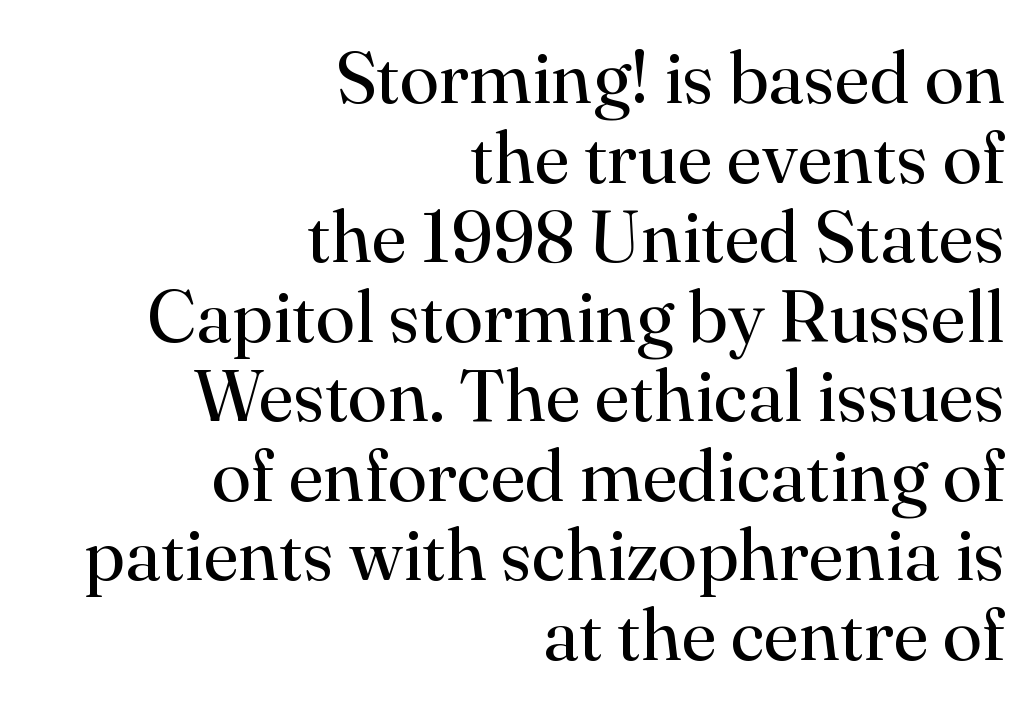
Q: Is the text bold? A: No.
Q: Is the text italic (slanted)? A: No, it is upright.
Q: Is the typeface a serif or a sans-serif typeface? A: Serif.
Q: Is the text underlined? A: No.
Q: How is the paragraph aligned? A: Right-aligned.
Q: Is the spacing between letters normal or unusually wide? A: Normal.
Q: Is the spacing between lines tight, normal or loose? A: Tight.
Q: Width (condensed, normal, or wide)? A: Normal.
Q: Stroke contrast? A: High.
Q: x-height? A: Small.
Q: Monospaced? A: No.
